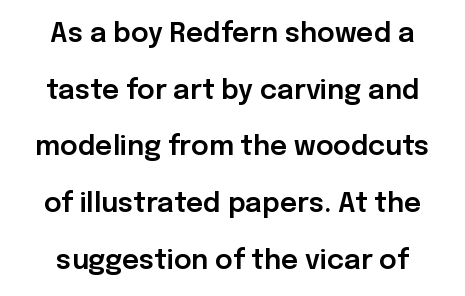
The axis of the letterforms is exactly vertical. What's the leading like? Stretched, with rows far apart. The face used here is rendered with its standard letterfit. The string is rendered with underlining switched off.
